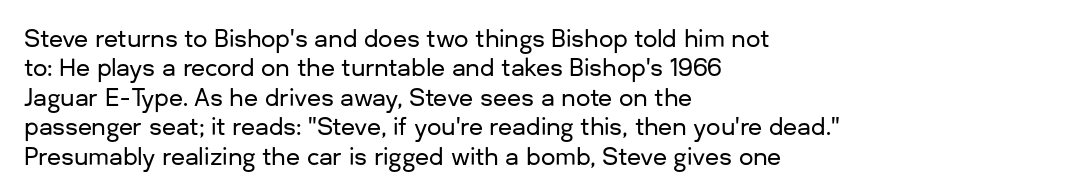
The image shows 23 px text type, upright; set left-aligned, normal line spacing (1.28x), normal letter spacing, not underlined.
